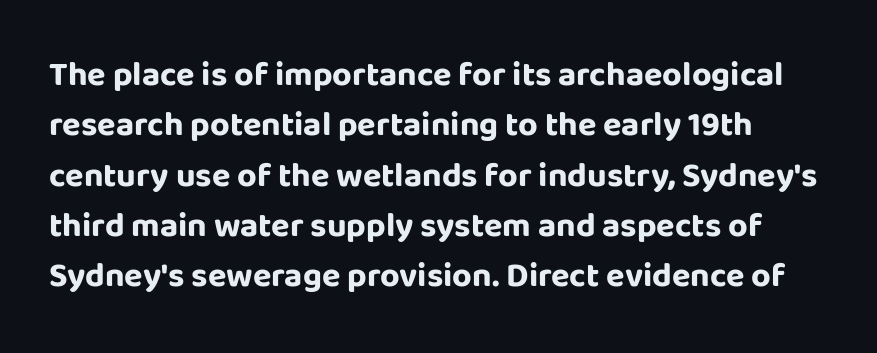
Q: Is the text bold? A: Yes.
Q: Is the text italic (slanted)? A: No, it is upright.
Q: Is the typeface a serif or a sans-serif typeface? A: Sans-serif.
Q: Is the text underlined? A: No.
Q: Is the spacing between letters normal or unusually wide? A: Normal.
Q: Is the spacing between lines tight, normal or loose? A: Normal.
Q: Width (condensed, normal, or wide)? A: Normal.
Q: Stroke contrast? A: Low.
Q: x-height? A: Large.
Q: Monospaced? A: No.
